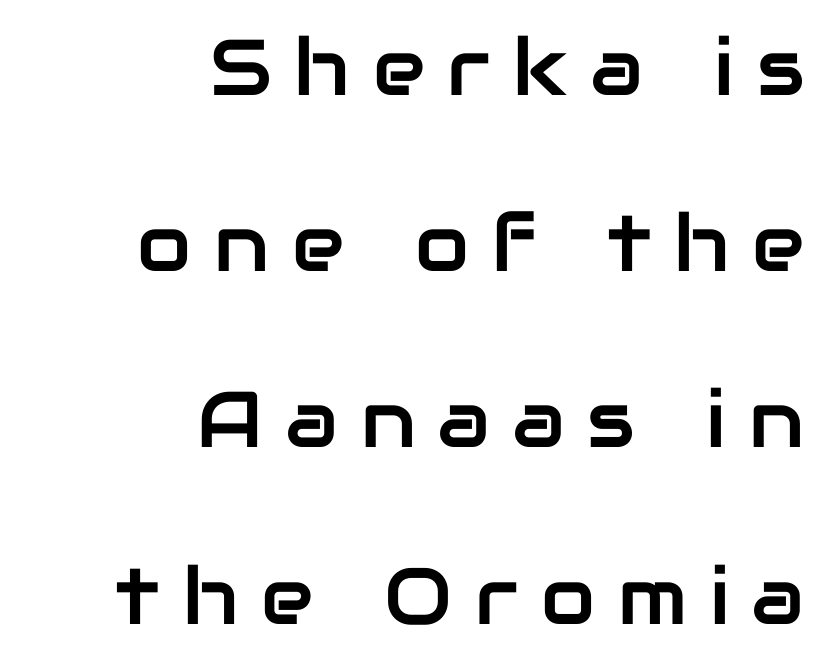
Q: Is the text italic (slanted)? A: No, it is upright.
Q: Is the typeface a serif or a sans-serif typeface? A: Sans-serif.
Q: Is the text underlined? A: No.
Q: How is the paragraph aligned? A: Right-aligned.
Q: Is the spacing between letters normal or unusually wide? A: Unusually wide.
Q: Is the spacing between lines tight, normal or loose? A: Loose.
Q: Width (condensed, normal, or wide)? A: Normal.
Q: Stroke contrast? A: Low.
Q: x-height? A: Medium.
Q: Monospaced? A: No.
